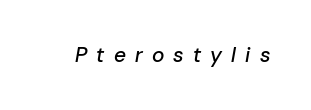
The image shows 21 px text type, italic (leaning right); set unusually wide letter spacing (+0.44 em), not underlined.
